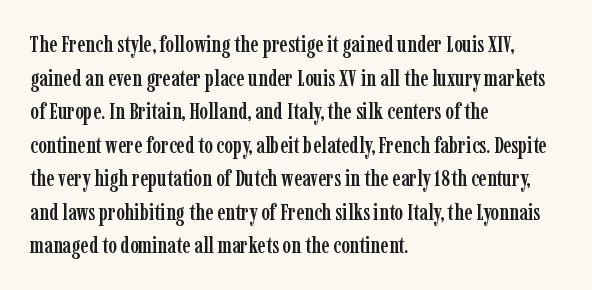
The image shows 23 px text type, upright; set left-aligned, normal line spacing (1.46x), normal letter spacing, not underlined.
